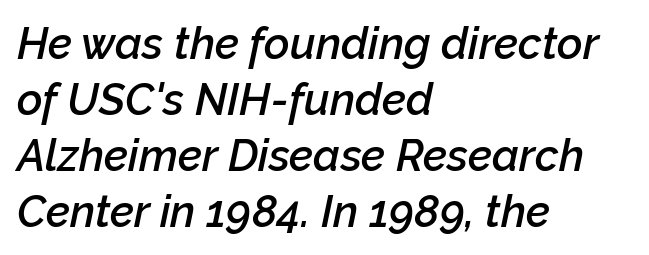
Q: Is the text bold? A: Semi-bold.
Q: Is the text italic (slanted)? A: Yes, it leans right by about 12 degrees.
Q: Is the text underlined? A: No.
Q: How is the paragraph aligned? A: Left-aligned.
Q: Is the spacing between letters normal or unusually wide? A: Normal.
Q: Is the spacing between lines tight, normal or loose? A: Normal.
Q: Width (condensed, normal, or wide)? A: Normal.
Q: Stroke contrast? A: Low.
Q: x-height? A: Medium.
Q: Monospaced? A: No.
